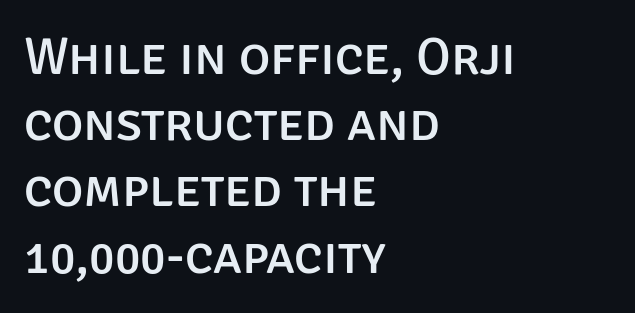
These lines are set flush left with a ragged right edge. Posture: upright roman. Each letter keeps its own natural width here, so spacing adapts to shape. Compared with typical body copy, the letter spacing here is the same. Rule under the text: the space is simply empty.
